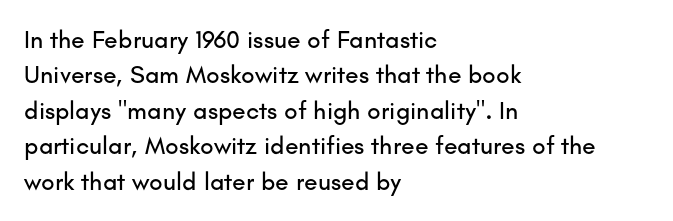
The image shows 25 px text type, upright; set left-aligned, normal line spacing (1.42x), normal letter spacing, not underlined.
